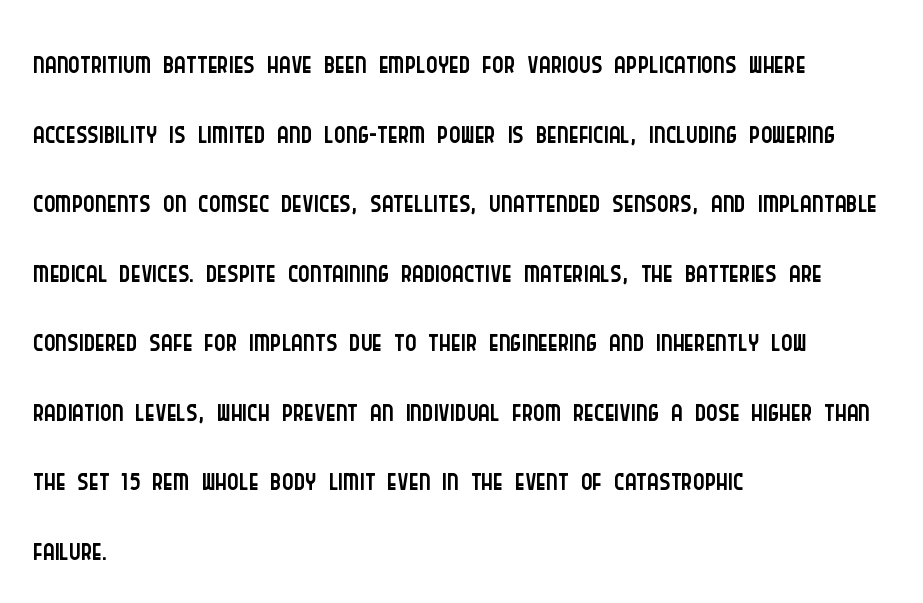
Q: Is the text bold? A: No.
Q: Is the text italic (slanted)? A: No, it is upright.
Q: Is the typeface a serif or a sans-serif typeface? A: Sans-serif.
Q: Is the text underlined? A: No.
Q: How is the paragraph aligned? A: Left-aligned.
Q: Is the spacing between letters normal or unusually wide? A: Normal.
Q: Is the spacing between lines tight, normal or loose? A: Normal.
Q: Width (condensed, normal, or wide)? A: Condensed.
Q: Stroke contrast? A: Low.
Q: x-height? A: Large.
Q: Monospaced? A: No.
